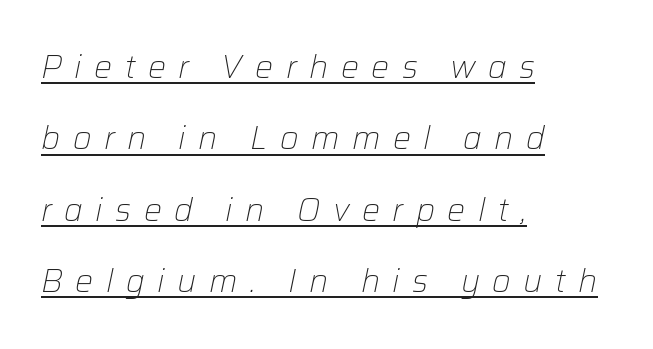
Q: Is the text bold? A: No.
Q: Is the text italic (slanted)? A: Yes, it leans right by about 12 degrees.
Q: Is the text underlined? A: Yes.
Q: How is the paragraph aligned? A: Left-aligned.
Q: Is the spacing between letters normal or unusually wide? A: Unusually wide.
Q: Is the spacing between lines tight, normal or loose? A: Loose.
Q: Width (condensed, normal, or wide)? A: Normal.
Q: Stroke contrast? A: Low.
Q: x-height? A: Medium.
Q: Monospaced? A: No.
